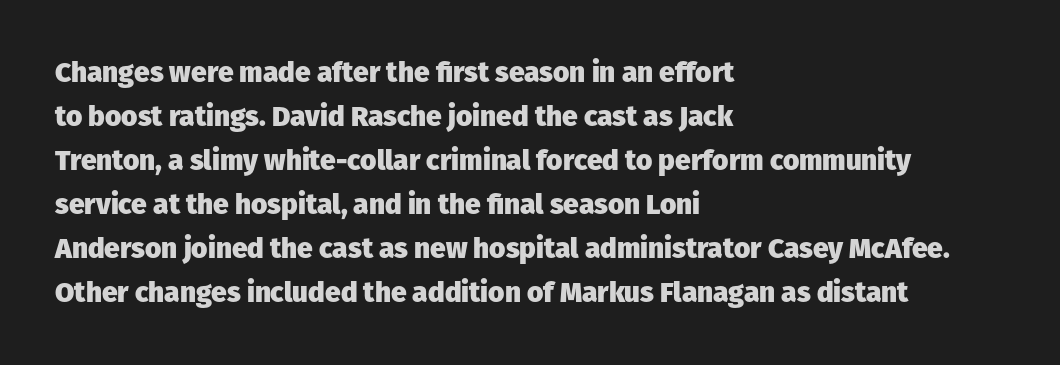
Q: Is the text bold? A: Yes.
Q: Is the text italic (slanted)? A: No, it is upright.
Q: Is the typeface a serif or a sans-serif typeface? A: Sans-serif.
Q: Is the text underlined? A: No.
Q: How is the paragraph aligned? A: Left-aligned.
Q: Is the spacing between letters normal or unusually wide? A: Normal.
Q: Is the spacing between lines tight, normal or loose? A: Normal.
Q: Width (condensed, normal, or wide)? A: Normal.
Q: Stroke contrast? A: Low.
Q: x-height? A: Medium.
Q: Monospaced? A: No.
